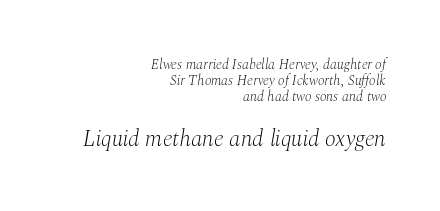
The compositor pushed each line to the right boundary. Nobody touched the tracking dial on this one. The lower block of text is set noticeably larger than the block above it. The letters are slanted; this is an italic face. Beneath every word, the page is bare.
